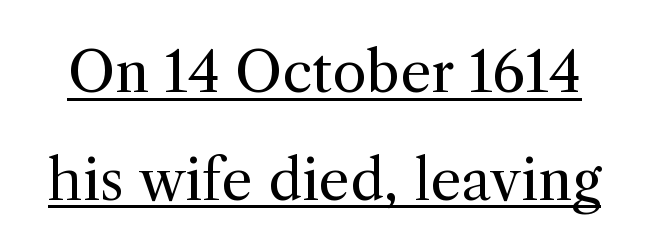
The image shows 56 px regular-weight serif type, upright; set loose line spacing (1.92x), normal letter spacing, underlined; a medium x-height.
